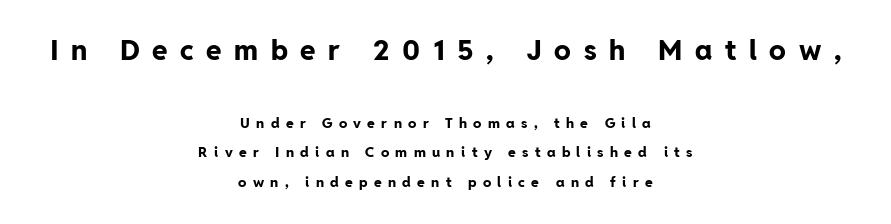
{"serif": "no", "italic": "no", "bold": "yes", "weight": "bold", "width": "normal", "stroke_contrast": "low", "x_height": "medium", "monospaced": "no", "underline": "no", "align": "center", "line_spacing": "loose", "line_spacing_ratio": 2.12, "letter_spacing": "wide", "letter_spacing_em": 0.45, "larger_block": "first", "size_ratio": 2.0, "glyph_px": 28}
